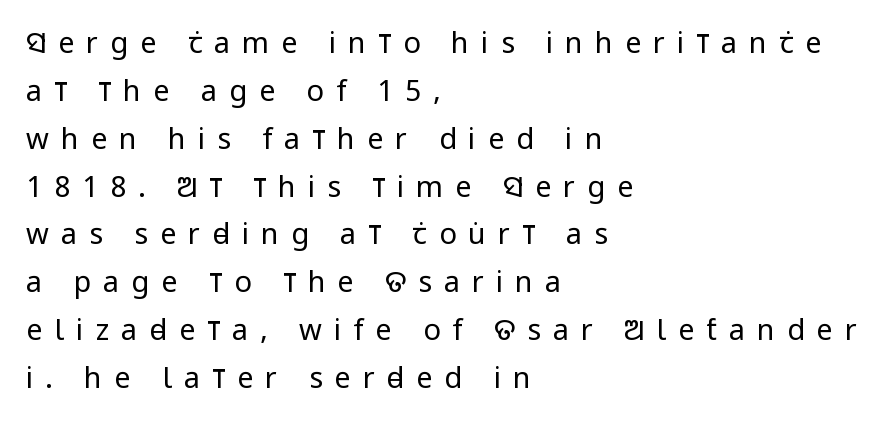
The image shows 29 px regular-weight, condensed sans-serif type, upright; set left-aligned, normal line spacing (1.65x), unusually wide letter spacing (+0.41 em), not underlined; low stroke contrast and a large x-height.
